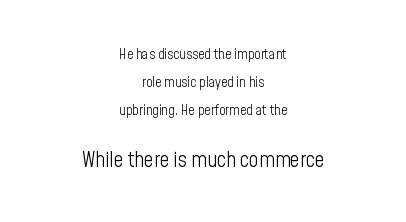
The image shows 21 px text type, upright; set centered, loose line spacing (2.01x), normal letter spacing, not underlined; the second (bottom) block is 1.5x larger.
